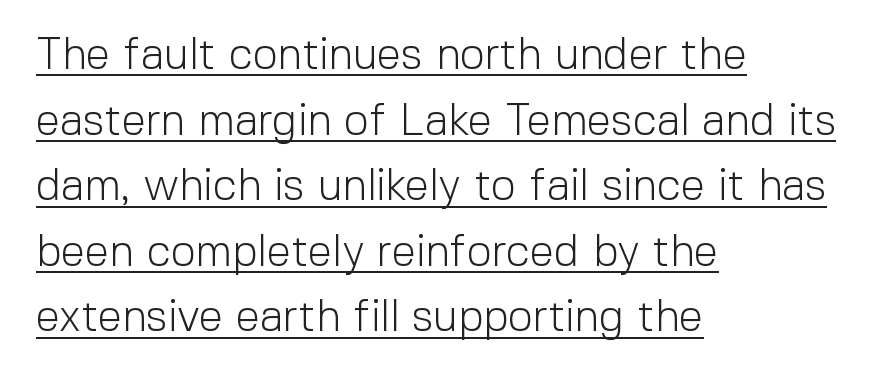
The axis of the letterforms is exactly vertical. Beneath each row of characters lies a ruled line. These lines are composed in type without serifs. Each new line begins a customary step beneath the previous one. Tracking here is standard; glyphs follow each other at the usual distance.
